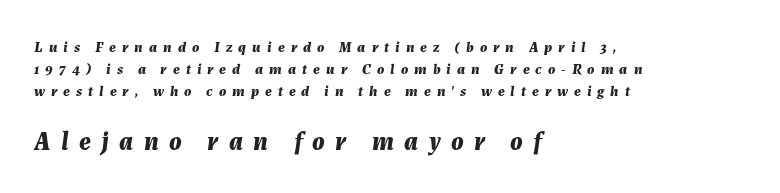
The image shows 26 px bold type, italic (leaning right); set left-aligned, normal line spacing (1.46x), unusually wide letter spacing (+0.4 em), not underlined; the second (bottom) block is 1.73x larger.
